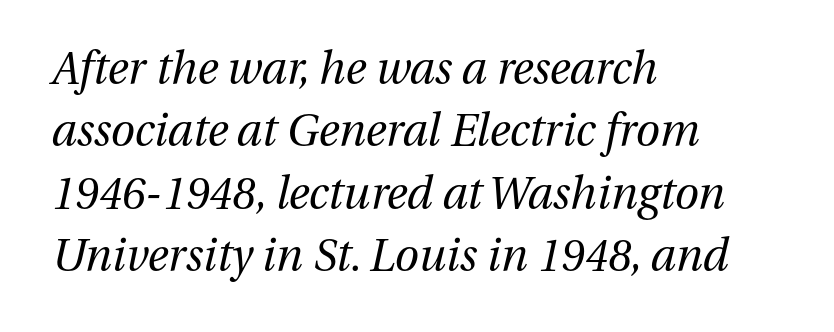
Q: Is the text bold? A: No.
Q: Is the text italic (slanted)? A: Yes, it leans right by about 13 degrees.
Q: Is the text underlined? A: No.
Q: How is the paragraph aligned? A: Left-aligned.
Q: Is the spacing between letters normal or unusually wide? A: Normal.
Q: Is the spacing between lines tight, normal or loose? A: Normal.
Q: Width (condensed, normal, or wide)? A: Normal.
Q: Stroke contrast? A: Medium.
Q: x-height? A: Medium.
Q: Monospaced? A: No.
